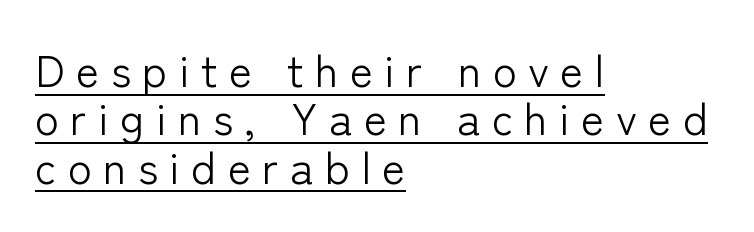
This rendering employs a face without finishing strokes, i.e., a sans-serif. Students, observe the line beneath the letters — that is underlining. Rows of type sit shoulder to shoulder in the vertical direction. The tracking jumps out immediately: characters are airy and widely separated. These glyphs show unthickened strokes, regular width or finer.
